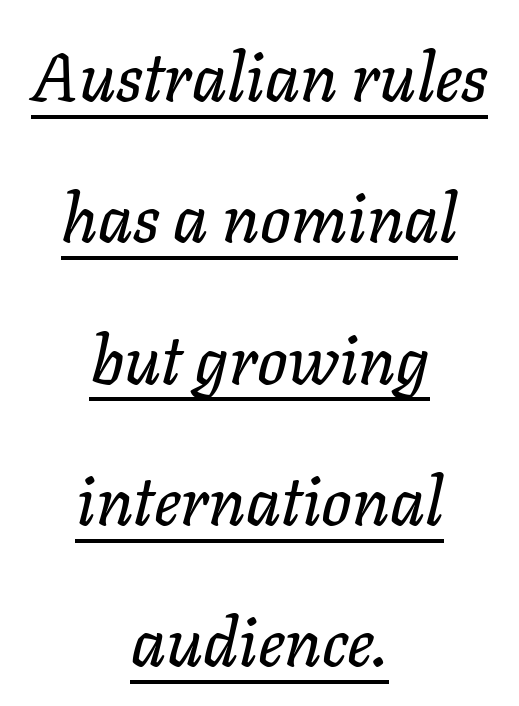
{"italic": "yes", "lean": "right", "slant_degrees": 11, "width": "normal", "stroke_contrast": "low", "x_height": "medium", "monospaced": "no", "underline": "yes", "align": "center", "line_spacing": "loose", "line_spacing_ratio": 2.11, "letter_spacing": "normal", "letter_spacing_em": 0.0, "glyph_px": 67}
